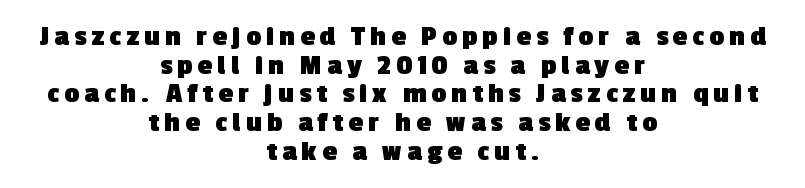
Underlining? Definitely not there. Students, this is bold: see how much ink each stroke carries. The whitespace from short lines is split evenly between both sides. The vertical gap from one line to the next is small. Spacing verdict: proportional, widths tailored to each character. The type family on display is of the sans-serif kind.
